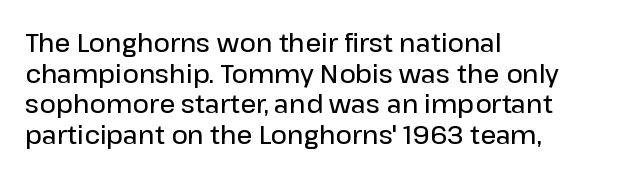
{"italic": "no", "bold": "semi", "underline": "no", "align": "left", "line_spacing_ratio": 1.23, "letter_spacing": "normal", "letter_spacing_em": 0.0, "glyph_px": 25}
